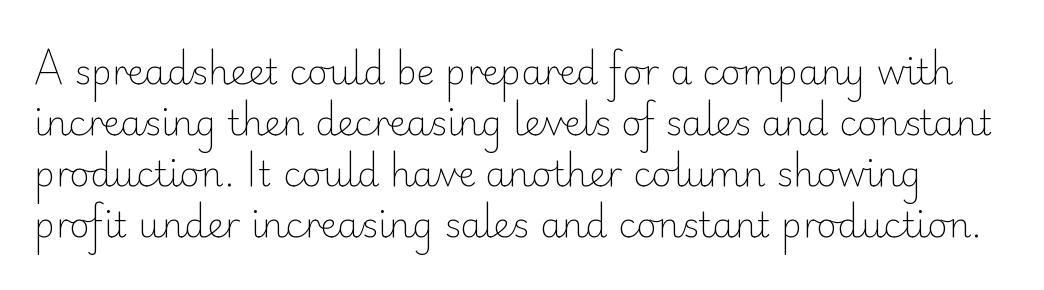
Q: Is the text bold? A: No.
Q: Is the text italic (slanted)? A: No, it is upright.
Q: Is the typeface a serif or a sans-serif typeface? A: Sans-serif.
Q: Is the text underlined? A: No.
Q: Is the spacing between letters normal or unusually wide? A: Normal.
Q: Is the spacing between lines tight, normal or loose? A: Normal.
Q: Width (condensed, normal, or wide)? A: Normal.
Q: Stroke contrast? A: Low.
Q: x-height? A: Small.
Q: Monospaced? A: No.
